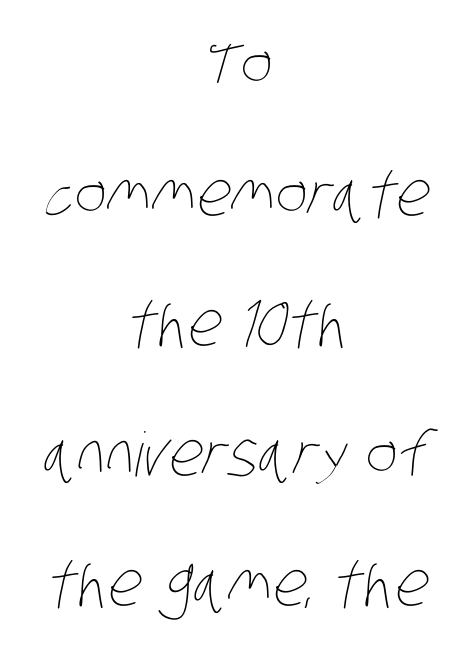
The image shows 61 px thin, condensed type; set centered, loose line spacing (2.13x), normal letter spacing, not underlined; low stroke contrast and a large x-height.
